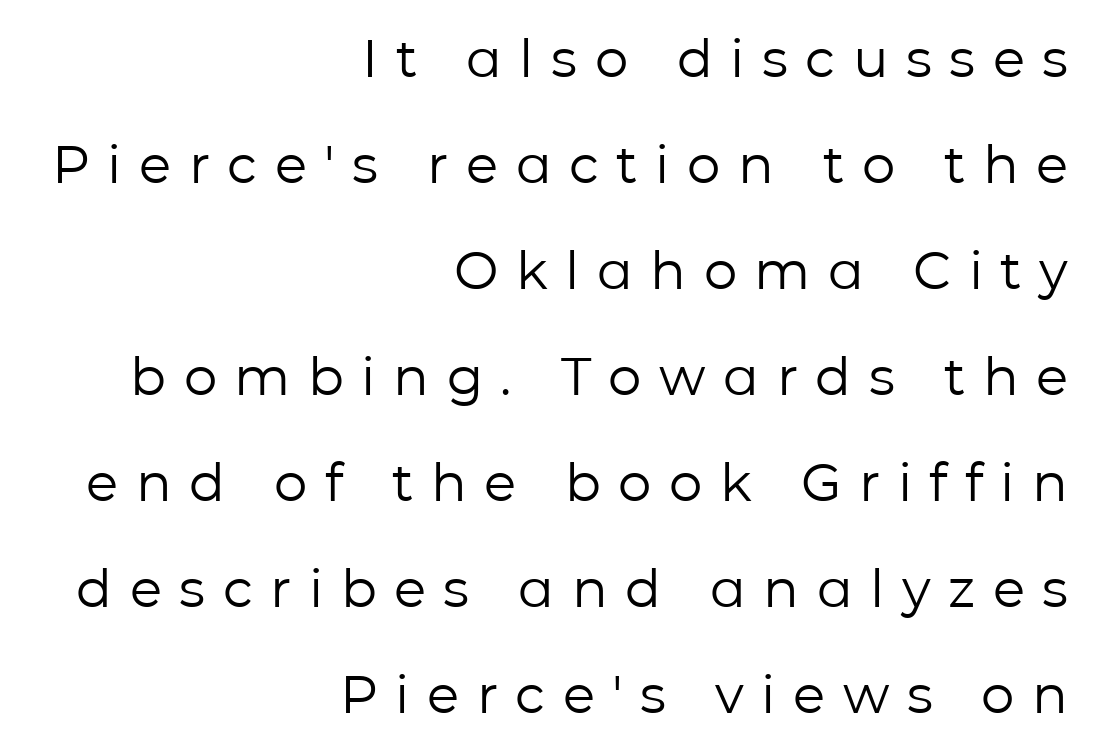
The image shows 53 px regular-weight sans-serif type, upright; set right-aligned, loose line spacing (2.0x), unusually wide letter spacing (+0.33 em), not underlined; low stroke contrast and a medium x-height.
